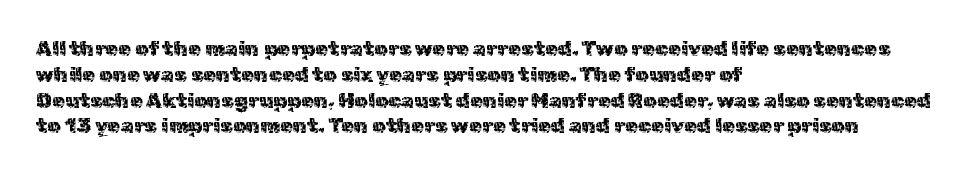
Q: Is the text bold? A: No.
Q: Is the text italic (slanted)? A: No, it is upright.
Q: Is the text underlined? A: No.
Q: How is the paragraph aligned? A: Left-aligned.
Q: Is the spacing between letters normal or unusually wide? A: Normal.
